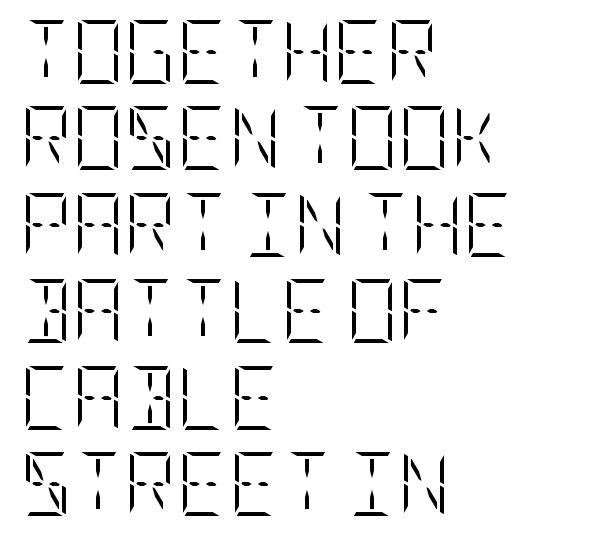
Q: Is the text bold? A: No.
Q: Is the text italic (slanted)? A: No, it is upright.
Q: Is the text underlined? A: No.
Q: How is the paragraph aligned? A: Left-aligned.
Q: Is the spacing between letters normal or unusually wide? A: Normal.
Q: Is the spacing between lines tight, normal or loose? A: Normal.
Q: Width (condensed, normal, or wide)? A: Condensed.
Q: Stroke contrast? A: Low.
Q: x-height? A: Large.
